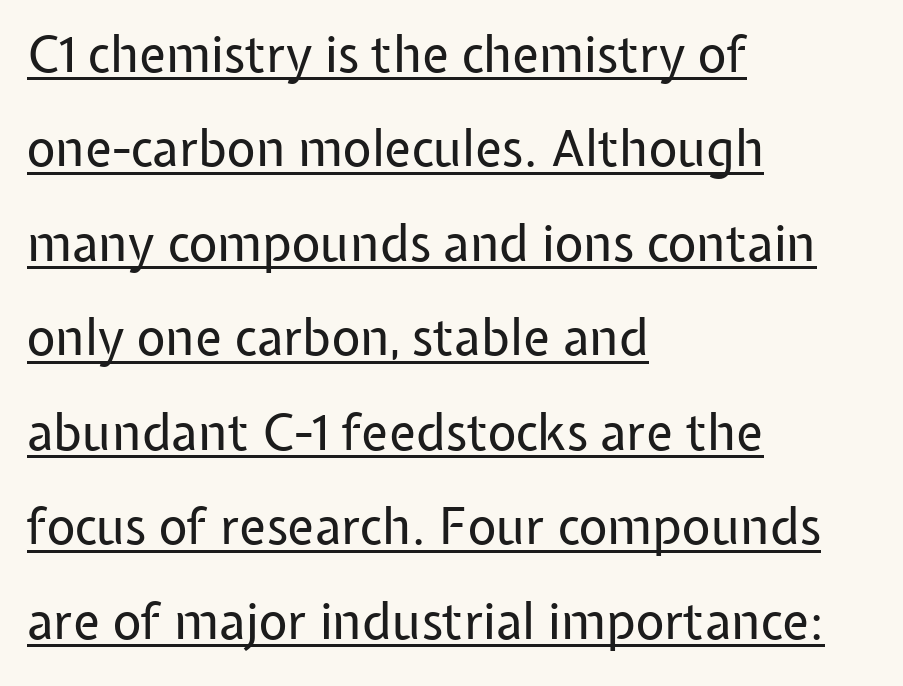
The image shows 50 px regular-weight sans-serif type, upright; set left-aligned, line spacing 1.89x, normal letter spacing, underlined; low stroke contrast and a medium x-height.
